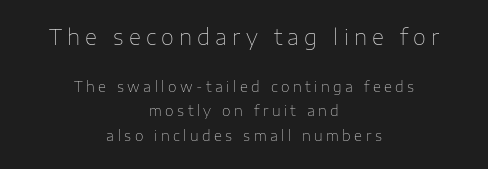
{"italic": "no", "bold": "no", "underline": "no", "align": "center", "line_spacing_ratio": 1.76, "letter_spacing": "wide", "letter_spacing_em": 0.25, "larger_block": "first", "size_ratio": 1.5, "glyph_px": 21}
